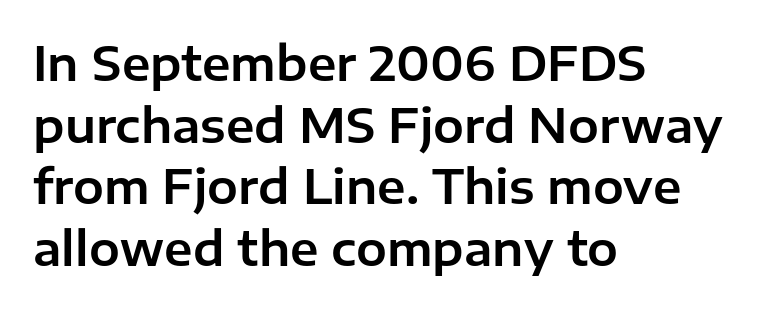
The image shows 46 px sans-serif type, upright; set left-aligned, normal line spacing (1.34x), normal letter spacing, not underlined; low stroke contrast and a medium x-height.
